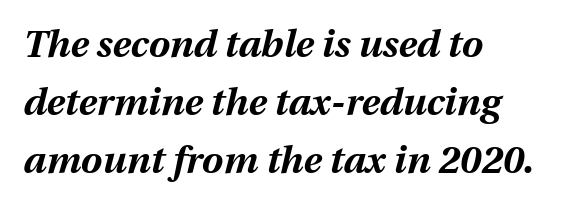
Q: Is the text bold? A: Yes.
Q: Is the text italic (slanted)? A: Yes, it leans right by about 12 degrees.
Q: Is the text underlined? A: No.
Q: How is the paragraph aligned? A: Left-aligned.
Q: Is the spacing between letters normal or unusually wide? A: Normal.
Q: Is the spacing between lines tight, normal or loose? A: Normal.
Q: Width (condensed, normal, or wide)? A: Normal.
Q: Stroke contrast? A: Medium.
Q: x-height? A: Medium.
Q: Monospaced? A: No.
